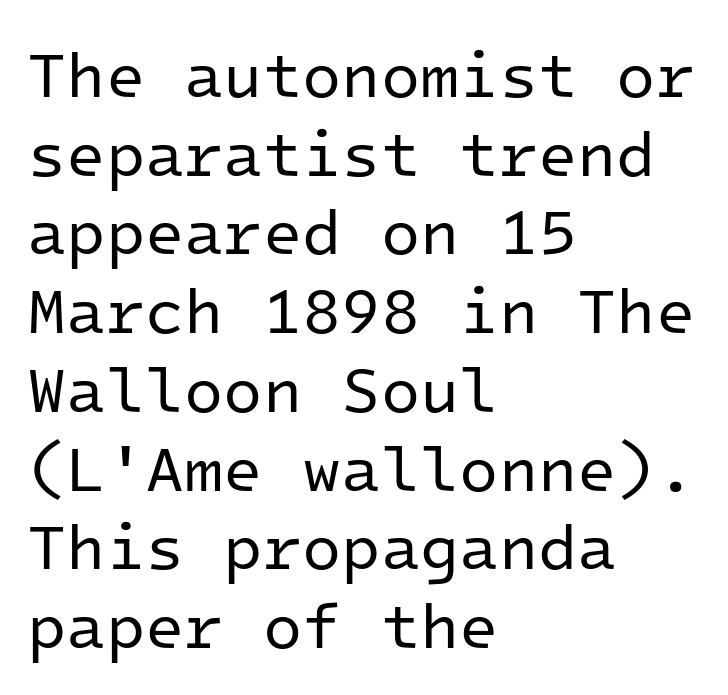
{"serif": "no", "italic": "no", "bold": "no", "weight": "regular", "width": "normal", "stroke_contrast": "low", "x_height": "medium", "monospaced": "yes", "underline": "no", "align": "left", "line_spacing_ratio": 1.23, "letter_spacing": "normal", "letter_spacing_em": 0.0, "glyph_px": 64}
